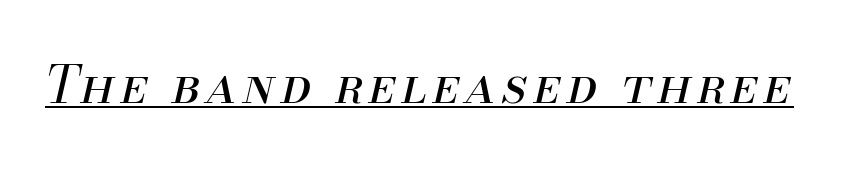
{"italic": "yes", "lean": "right", "slant_degrees": 13, "bold": "no", "weight": "regular", "width": "normal", "stroke_contrast": "medium", "x_height": "small", "monospaced": "no", "underline": "yes", "glyph_px": 51}
